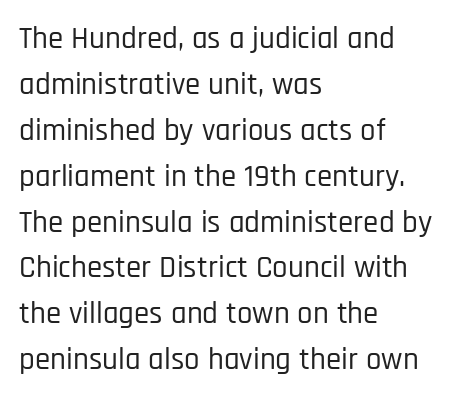
The image shows 31 px condensed sans-serif type, upright; set left-aligned, normal line spacing (1.48x), normal letter spacing, not underlined; low stroke contrast and a large x-height.
